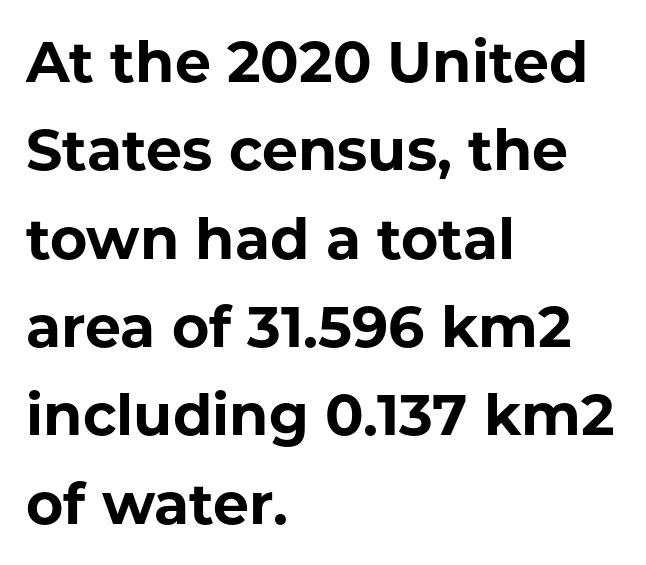
Type without underlining. This is the regular roman posture of the typeface. The line texture is even and compact thanks to regular tracking. Spacing verdict: proportional, widths tailored to each character.
